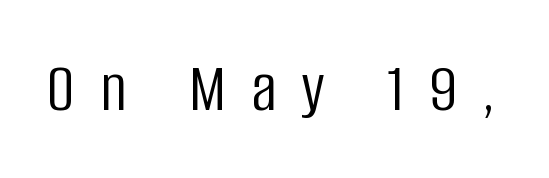
Q: Is the text bold? A: No.
Q: Is the text italic (slanted)? A: No, it is upright.
Q: Is the typeface a serif or a sans-serif typeface? A: Sans-serif.
Q: Is the text underlined? A: No.
Q: Is the spacing between letters normal or unusually wide? A: Unusually wide.
Q: Width (condensed, normal, or wide)? A: Condensed.
Q: Stroke contrast? A: Low.
Q: x-height? A: Large.
Q: Monospaced? A: No.
